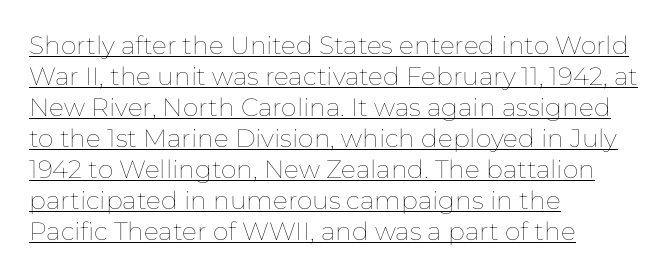
{"italic": "no", "bold": "no", "underline": "yes", "align": "left", "line_spacing_ratio": 1.24, "letter_spacing": "normal", "letter_spacing_em": 0.0, "glyph_px": 25}
